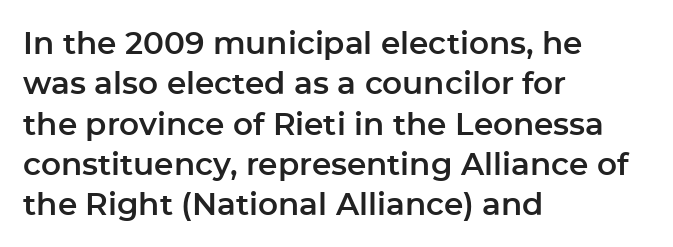
Q: Is the text italic (slanted)? A: No, it is upright.
Q: Is the typeface a serif or a sans-serif typeface? A: Sans-serif.
Q: Is the text underlined? A: No.
Q: How is the paragraph aligned? A: Left-aligned.
Q: Is the spacing between letters normal or unusually wide? A: Normal.
Q: Is the spacing between lines tight, normal or loose? A: Normal.
Q: Width (condensed, normal, or wide)? A: Normal.
Q: Stroke contrast? A: Low.
Q: x-height? A: Medium.
Q: Monospaced? A: No.
